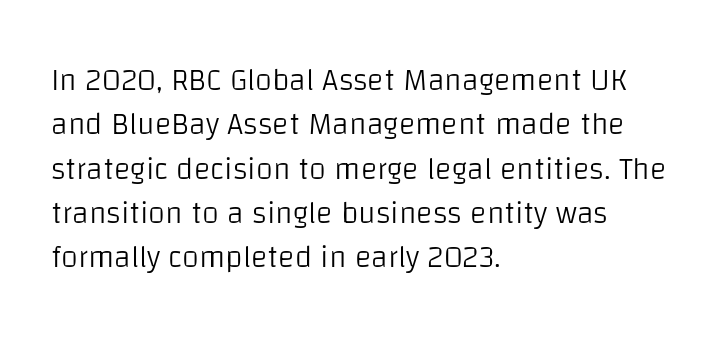
The letters advance in unequal steps, a hallmark of proportional type. Each word holds together tightly as a unit, with standard inter-letter gaps. Letterform terminals end flat and unadorned throughout the passage. Honestly, the row spacing looks completely unremarkable. The baseline area is clear. The text block is weighted toward the left margin, trailing off unevenly rightward.
